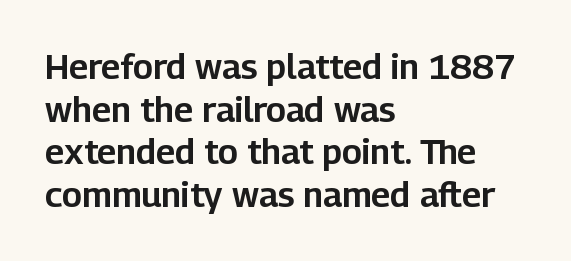
Each letter keeps its own natural width here, so spacing adapts to shape. Notice how the stems are strictly vertical — no italics here. Compared with a centered layout, this one pins lines to the left instead. The string is rendered with underlining switched off.
